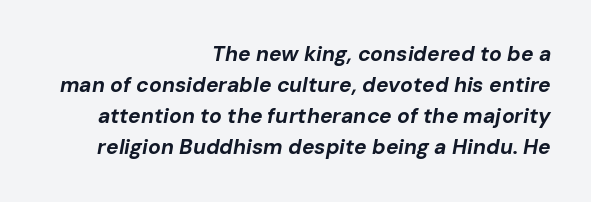
The image shows 21 px bold type, italic (leaning right); set right-aligned, normal line spacing (1.48x), normal letter spacing, not underlined.
